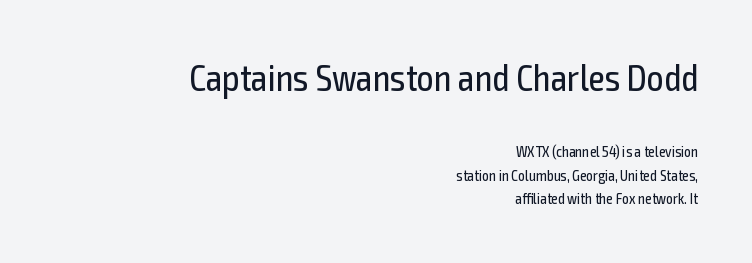
{"serif": "no", "italic": "no", "bold": "no", "weight": "regular", "width": "condensed", "x_height": "medium", "monospaced": "no", "underline": "no", "align": "right", "line_spacing": "normal", "line_spacing_ratio": 1.58, "letter_spacing": "normal", "letter_spacing_em": 0.0, "larger_block": "first", "size_ratio": 2.47, "glyph_px": 37}
